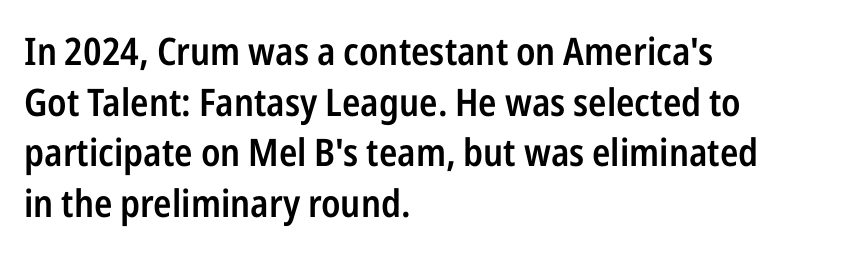
The image shows 38 px semibold, condensed sans-serif type, upright; set left-aligned, normal line spacing (1.33x), normal letter spacing, not underlined; low stroke contrast and a medium x-height.
